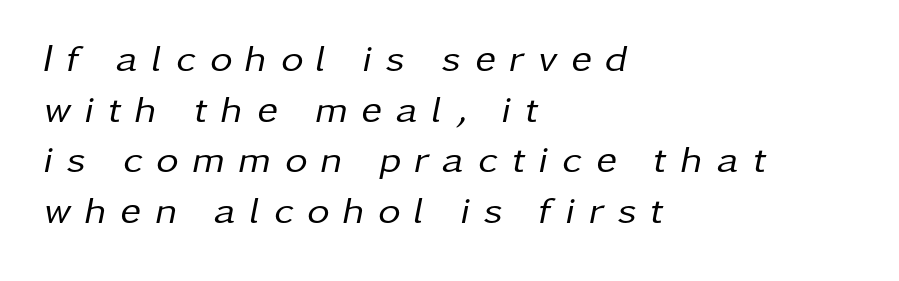
Q: Is the text bold? A: No.
Q: Is the text italic (slanted)? A: Yes, it leans right by about 11 degrees.
Q: Is the text underlined? A: No.
Q: How is the paragraph aligned? A: Left-aligned.
Q: Is the spacing between letters normal or unusually wide? A: Unusually wide.
Q: Is the spacing between lines tight, normal or loose? A: Normal.
Q: Width (condensed, normal, or wide)? A: Normal.
Q: Stroke contrast? A: Low.
Q: x-height? A: Medium.
Q: Monospaced? A: No.
